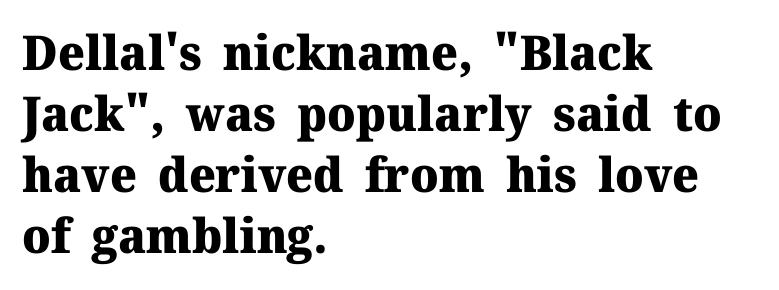
The image shows 48 px heavy serif type, upright; set left-aligned, normal line spacing (1.27x), normal letter spacing, not underlined; medium stroke contrast and a medium x-height.
